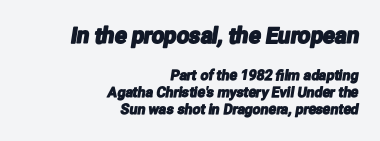
Q: Is the text underlined? A: No.
Q: How is the paragraph aligned? A: Right-aligned.
Q: Is the spacing between letters normal or unusually wide? A: Normal.
Q: Which block of text is set in a larger size, the first (top) or the second (bottom)? A: The first (top) one.
